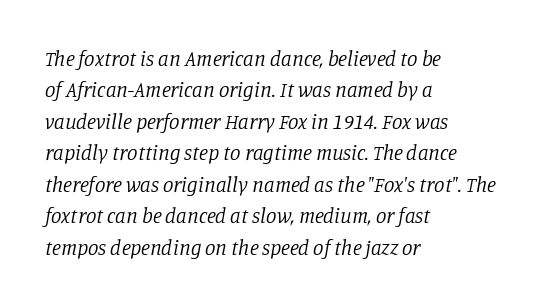
{"italic": "yes", "lean": "right", "slant_degrees": 11, "bold": "no", "underline": "no", "align": "left", "line_spacing": "normal", "line_spacing_ratio": 1.5, "letter_spacing": "normal", "letter_spacing_em": 0.0, "glyph_px": 21}
